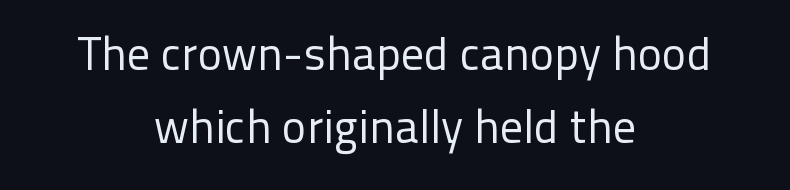
The image shows 46 px regular-weight sans-serif type, upright; set centered, normal line spacing (1.58x), normal letter spacing, not underlined; low stroke contrast and a medium x-height.
